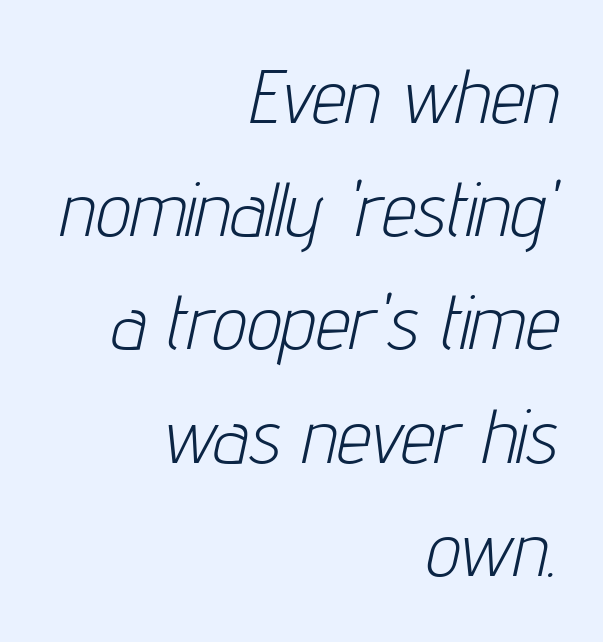
The image shows 77 px light, condensed type, italic (leaning right); set right-aligned, normal line spacing (1.47x), normal letter spacing, not underlined; low stroke contrast and a medium x-height.
